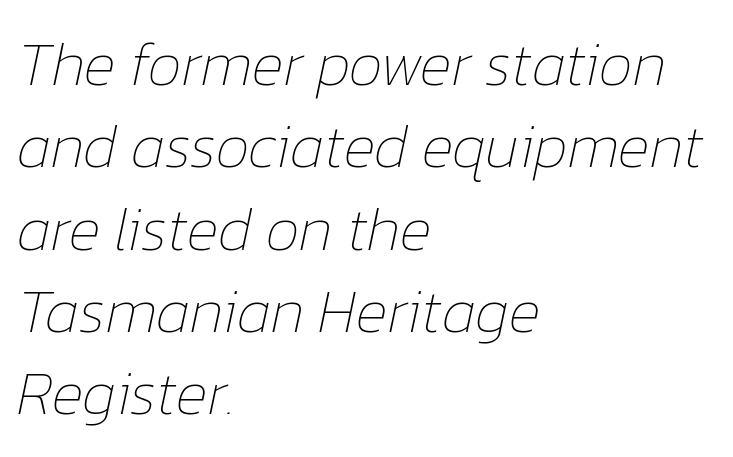
{"italic": "yes", "lean": "right", "slant_degrees": 12, "bold": "no", "weight": "thin", "width": "normal", "stroke_contrast": "low", "x_height": "medium", "monospaced": "no", "underline": "no", "align": "left", "line_spacing": "normal", "line_spacing_ratio": 1.35, "letter_spacing": "normal", "letter_spacing_em": 0.0, "glyph_px": 61}
